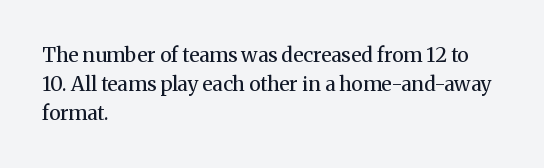
Q: Is the text bold? A: No.
Q: Is the text italic (slanted)? A: No, it is upright.
Q: Is the text underlined? A: No.
Q: How is the paragraph aligned? A: Left-aligned.
Q: Is the spacing between letters normal or unusually wide? A: Normal.
Q: Is the spacing between lines tight, normal or loose? A: Normal.
